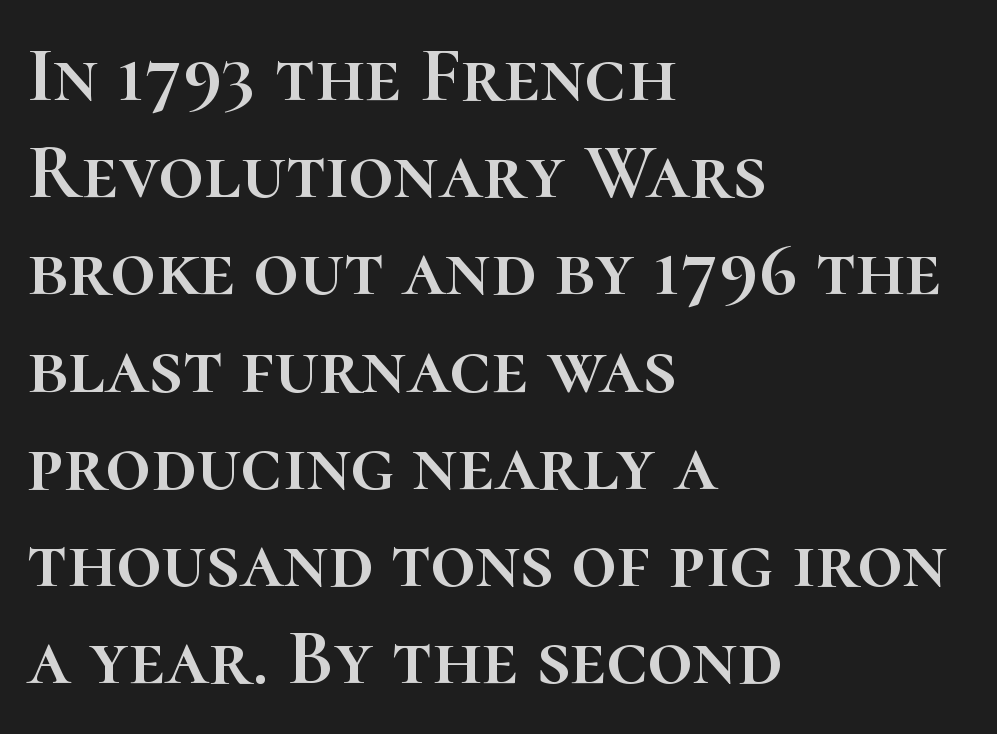
Q: Is the text italic (slanted)? A: No, it is upright.
Q: Is the text underlined? A: No.
Q: How is the paragraph aligned? A: Left-aligned.
Q: Is the spacing between letters normal or unusually wide? A: Normal.
Q: Width (condensed, normal, or wide)? A: Normal.
Q: Stroke contrast? A: High.
Q: x-height? A: Medium.
Q: Monospaced? A: No.
